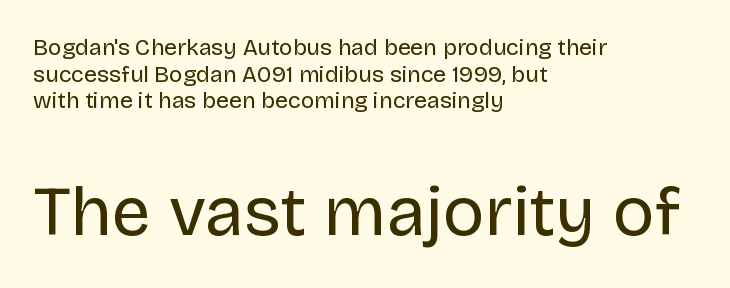
{"serif": "no", "italic": "no", "bold": "no", "weight": "regular", "width": "normal", "stroke_contrast": "low", "x_height": "large", "monospaced": "no", "underline": "no", "align": "left", "line_spacing_ratio": 1.16, "letter_spacing": "normal", "letter_spacing_em": 0.0, "larger_block": "second", "size_ratio": 3.04, "glyph_px": 70}
